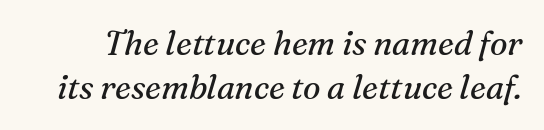
The image shows 33 px regular-weight serif type, italic (leaning right); set normal line spacing (1.32x), normal letter spacing, not underlined; medium stroke contrast and a medium x-height.
